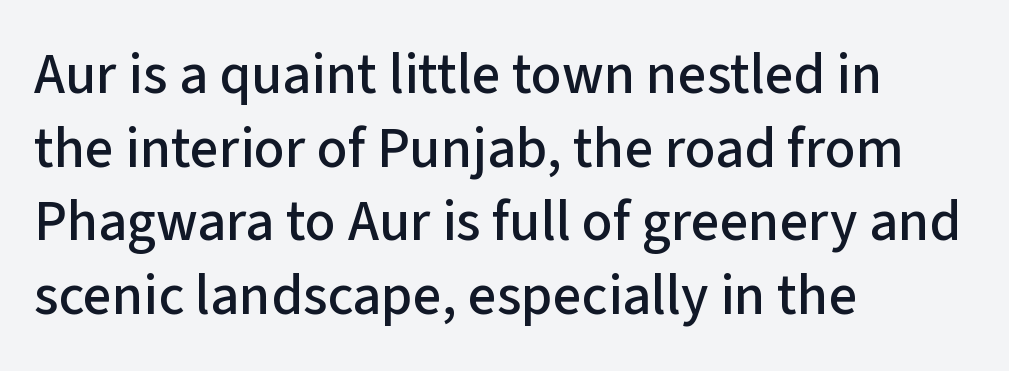
The image shows 57 px sans-serif type, upright; set left-aligned, normal line spacing (1.29x), normal letter spacing, not underlined; low stroke contrast and a medium x-height.
